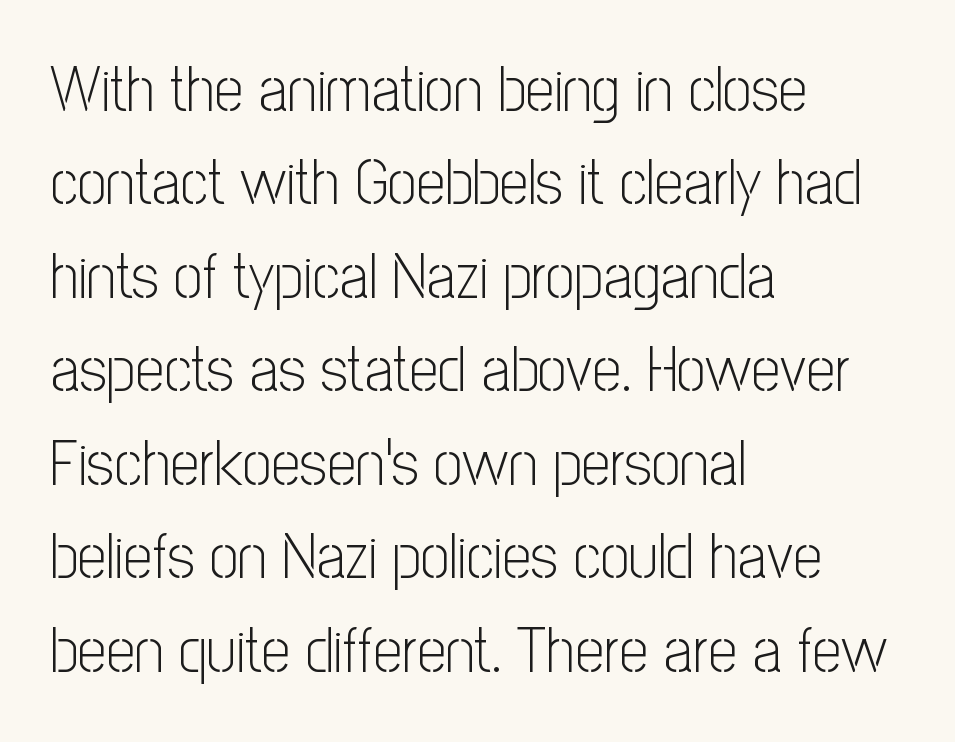
Q: Is the text bold? A: No.
Q: Is the text italic (slanted)? A: No, it is upright.
Q: Is the typeface a serif or a sans-serif typeface? A: Sans-serif.
Q: Is the text underlined? A: No.
Q: How is the paragraph aligned? A: Left-aligned.
Q: Is the spacing between letters normal or unusually wide? A: Normal.
Q: Is the spacing between lines tight, normal or loose? A: Normal.
Q: Width (condensed, normal, or wide)? A: Condensed.
Q: Stroke contrast? A: Low.
Q: x-height? A: Medium.
Q: Monospaced? A: No.
